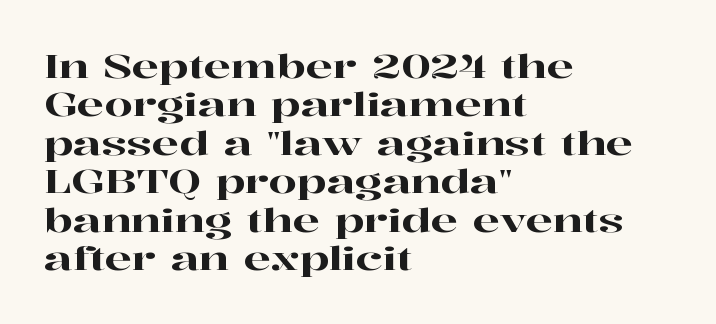
This sample uses an upright cut, with every glyph sitting square on the baseline. The letterforms sit shoulder to shoulder at normal distance. Descenders hang freely into open space. Each line starts at the same left margin while the right side varies. The passage shown is typed in a proportional face where columns would drift. I'd call this a serif setting — the letters wear small feet.
